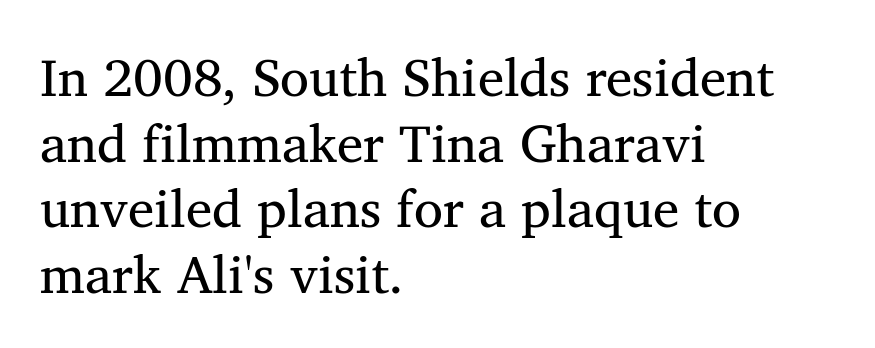
The image shows 53 px serif type, upright; set left-aligned, line spacing 1.24x, normal letter spacing, not underlined; medium stroke contrast and a medium x-height.
